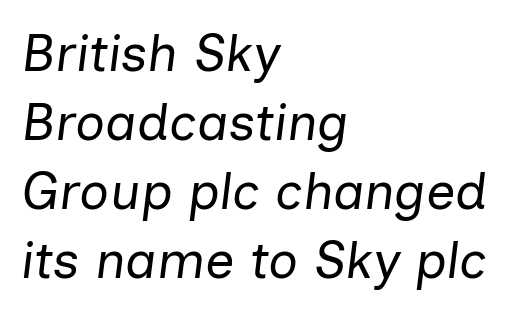
Reading down the column, the eye jumps a familiar distance to each next line. Words appear dense and cohesive because spacing is normal. Bold? No — there's no thickening of the strokes. Italic: yes, the glyphs are oblique. Check under the words: just untouched page. Proportional: the letters do not fall into vertical columns.
